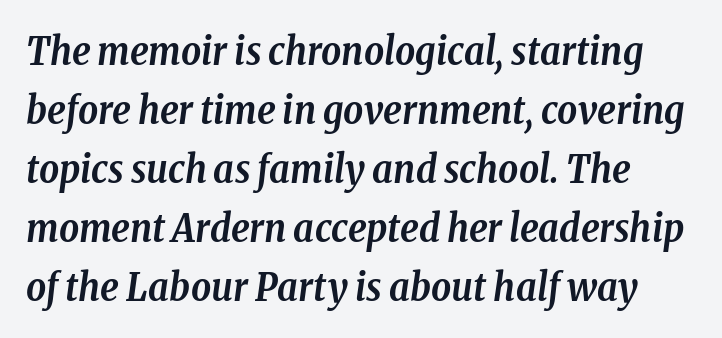
Q: Is the text bold? A: Yes.
Q: Is the text italic (slanted)? A: Yes, it leans right by about 8 degrees.
Q: Is the typeface a serif or a sans-serif typeface? A: Serif.
Q: Is the text underlined? A: No.
Q: Is the spacing between letters normal or unusually wide? A: Normal.
Q: Is the spacing between lines tight, normal or loose? A: Normal.
Q: Width (condensed, normal, or wide)? A: Condensed.
Q: Stroke contrast? A: Low.
Q: x-height? A: Medium.
Q: Monospaced? A: No.
